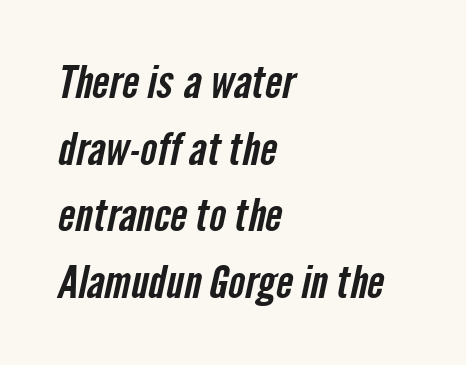
The letters advance in unequal steps, a hallmark of proportional type. Beneath every word, the page is bare. This rendering uses left alignment, leaving the right contour irregular. Letterform terminals end flat and unadorned throughout the passage. The rendering keeps characters at their native spacing.
